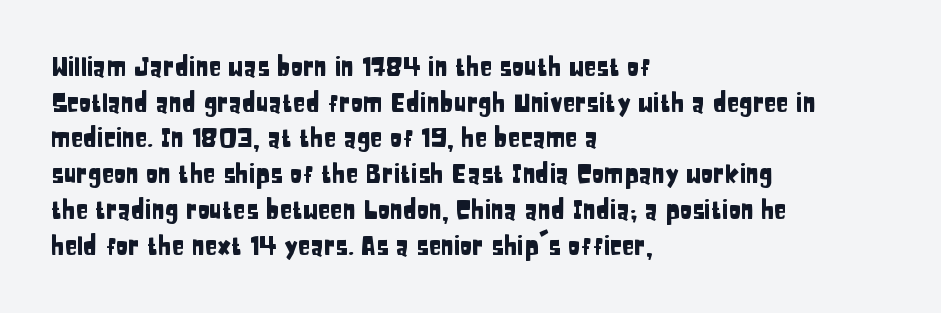
Q: Is the text italic (slanted)? A: No, it is upright.
Q: Is the text underlined? A: No.
Q: How is the paragraph aligned? A: Left-aligned.
Q: Is the spacing between letters normal or unusually wide? A: Normal.
Q: Is the spacing between lines tight, normal or loose? A: Normal.
